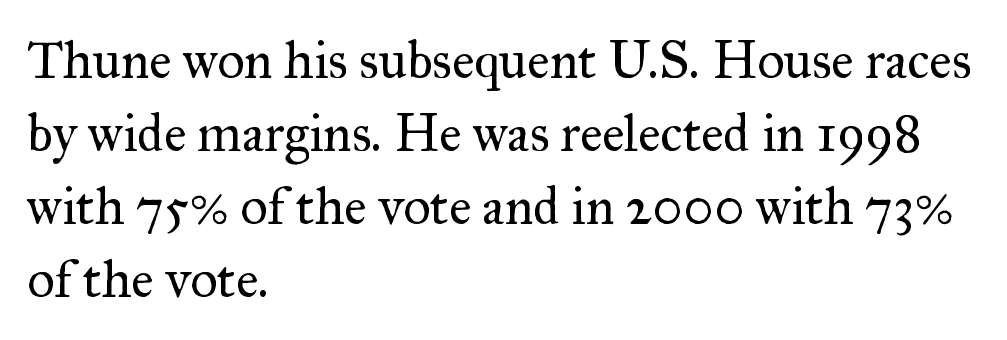
Q: Is the text bold? A: No.
Q: Is the text italic (slanted)? A: No, it is upright.
Q: Is the typeface a serif or a sans-serif typeface? A: Serif.
Q: Is the text underlined? A: No.
Q: How is the paragraph aligned? A: Left-aligned.
Q: Is the spacing between letters normal or unusually wide? A: Normal.
Q: Is the spacing between lines tight, normal or loose? A: Normal.
Q: Width (condensed, normal, or wide)? A: Normal.
Q: Stroke contrast? A: Medium.
Q: x-height? A: Small.
Q: Monospaced? A: No.
